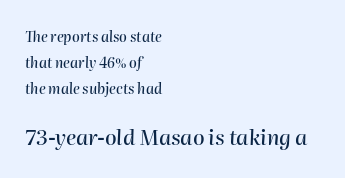
Q: Is the text italic (slanted)? A: Yes, it leans right by about 2 degrees.
Q: Is the text underlined? A: No.
Q: How is the paragraph aligned? A: Left-aligned.
Q: Is the spacing between letters normal or unusually wide? A: Normal.
Q: Which block of text is set in a larger size, the first (top) or the second (bottom)? A: The second (bottom) one.
